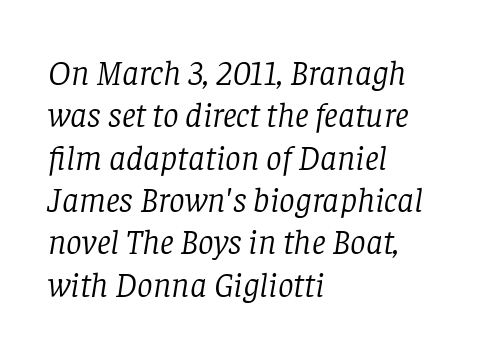
Q: Is the text bold? A: No.
Q: Is the text italic (slanted)? A: Yes, it leans right by about 8 degrees.
Q: Is the typeface a serif or a sans-serif typeface? A: Serif.
Q: Is the text underlined? A: No.
Q: How is the paragraph aligned? A: Left-aligned.
Q: Is the spacing between letters normal or unusually wide? A: Normal.
Q: Width (condensed, normal, or wide)? A: Normal.
Q: Stroke contrast? A: Low.
Q: x-height? A: Large.
Q: Monospaced? A: No.
